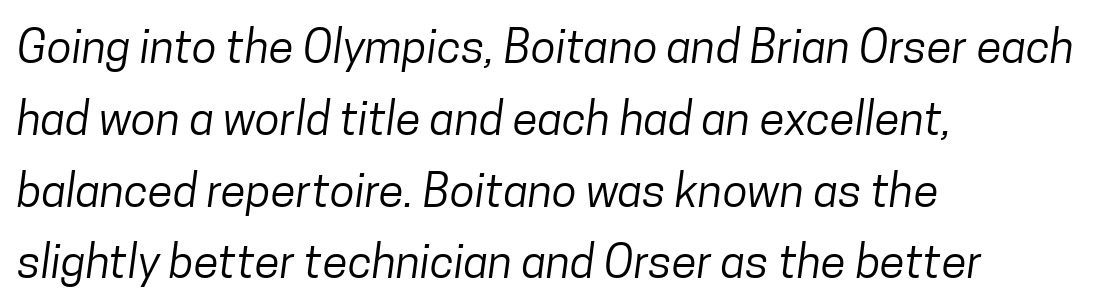
{"serif": "no", "bold": "no", "weight": "regular", "width": "condensed", "stroke_contrast": "low", "x_height": "medium", "monospaced": "no", "underline": "no", "align": "left", "line_spacing": "normal", "line_spacing_ratio": 1.56, "letter_spacing": "normal", "letter_spacing_em": 0.0, "glyph_px": 46}
